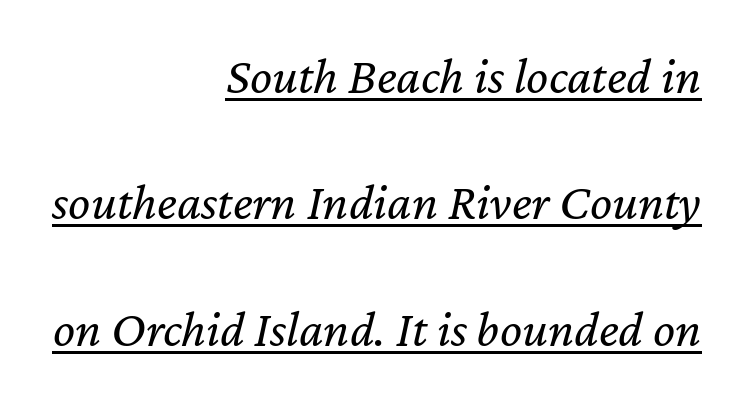
Reading down the column, the eye jumps a long way to each next line. Short and long lines alike share a common ending point at right. The typeface has the unassuming heft of standard copy or less. A typesetter would call this proportional, since set widths differ per character. The typesetter has applied underlining to the passage shown.
